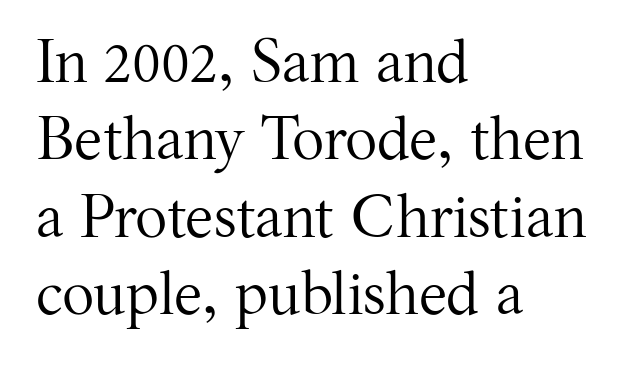
Observe the ordinary spacing: letters are neighbours, not strangers. Do the letters lean? They stand straight. Looks like regular typesetting: each glyph gets only the width it needs. Short and long lines alike share a common starting point at left. The face used here is seriffed, in the tradition of book romans.
